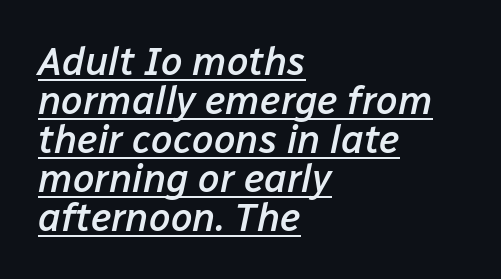
Its strokes are somewhat broadened, the hallmark of semibold type. Cramped leading. The face used here is proportionally spaced, like ordinary book or web type. The sample's only ornament is a line tracing under the words.
